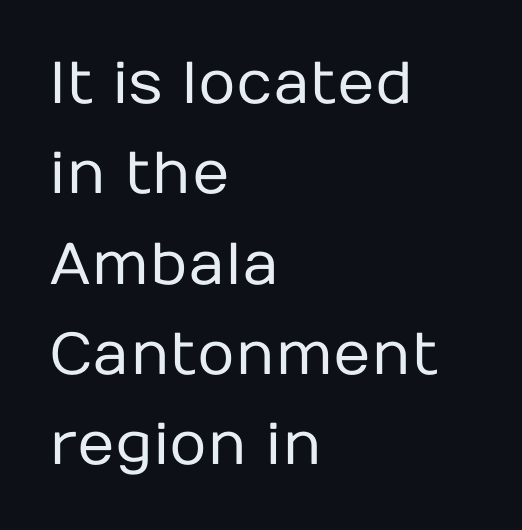
{"serif": "no", "italic": "no", "bold": "no", "weight": "regular", "width": "normal", "stroke_contrast": "low", "x_height": "medium", "monospaced": "no", "underline": "no", "align": "left", "line_spacing": "normal", "line_spacing_ratio": 1.53, "letter_spacing": "normal", "letter_spacing_em": 0.0, "glyph_px": 59}
